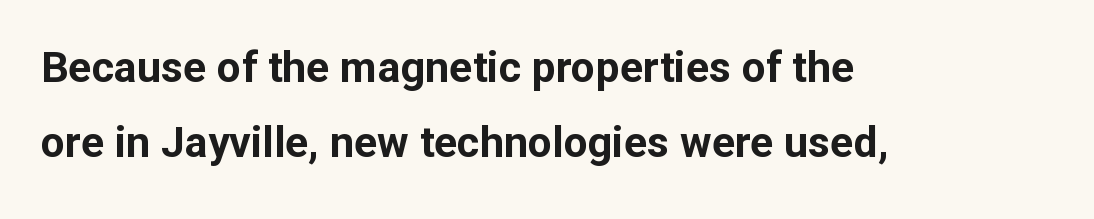
Q: Is the text bold? A: Yes.
Q: Is the text italic (slanted)? A: No, it is upright.
Q: Is the typeface a serif or a sans-serif typeface? A: Sans-serif.
Q: Is the text underlined? A: No.
Q: How is the paragraph aligned? A: Left-aligned.
Q: Is the spacing between letters normal or unusually wide? A: Normal.
Q: Width (condensed, normal, or wide)? A: Normal.
Q: Stroke contrast? A: Low.
Q: x-height? A: Medium.
Q: Monospaced? A: No.
